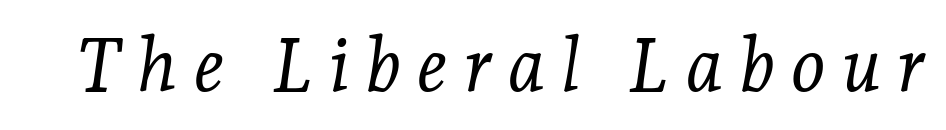
The image shows 74 px light serif type, italic (leaning right); set unusually wide letter spacing (+0.22 em), not underlined; low stroke contrast and a medium x-height.
